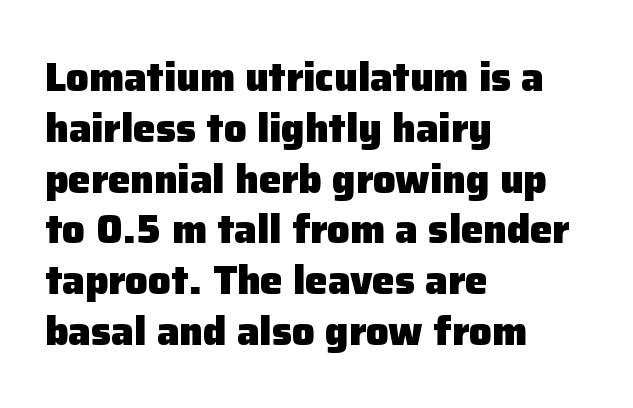
The image shows 40 px heavy sans-serif type, upright; set left-aligned, normal line spacing (1.27x), normal letter spacing, not underlined; low stroke contrast and a medium x-height.
